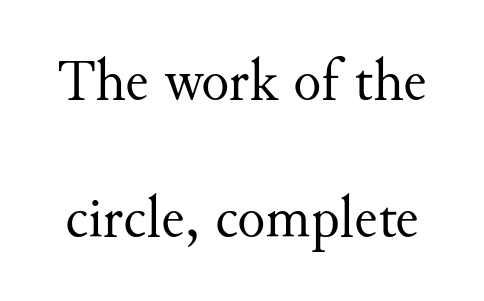
{"serif": "yes", "italic": "no", "bold": "no", "weight": "regular", "width": "normal", "stroke_contrast": "medium", "x_height": "small", "monospaced": "no", "underline": "no", "line_spacing": "loose", "line_spacing_ratio": 2.37, "letter_spacing": "normal", "letter_spacing_em": 0.0, "glyph_px": 58}
